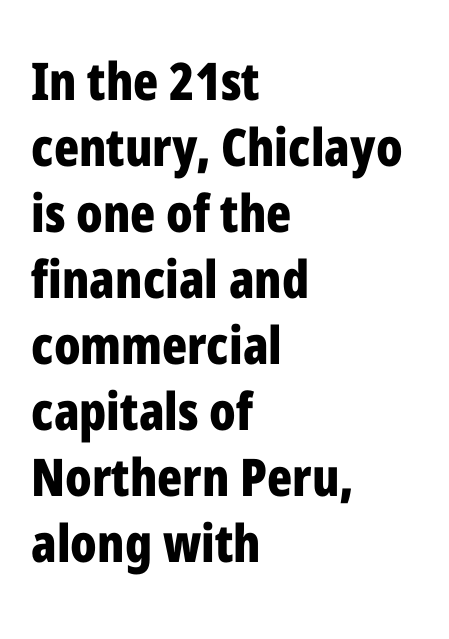
{"serif": "no", "italic": "no", "bold": "yes", "weight": "bold", "width": "condensed", "stroke_contrast": "low", "x_height": "medium", "monospaced": "no", "underline": "no", "align": "left", "line_spacing": "normal", "line_spacing_ratio": 1.27, "letter_spacing": "normal", "letter_spacing_em": 0.0, "glyph_px": 52}
